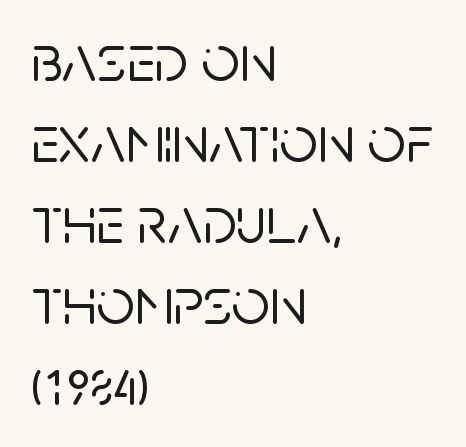
Only glyphs here, with clear space below each row. These lines are composed in type without serifs. The lettering holds an erect, upright posture throughout. Is the block centered? No — it sits flush against the left margin.
